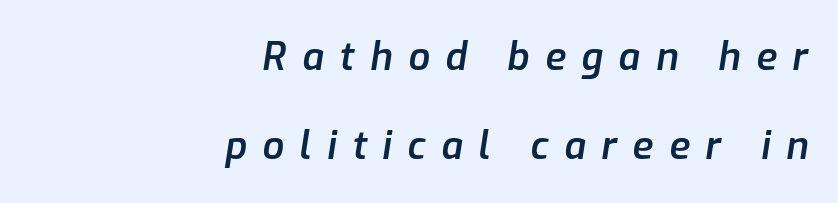
Spacing verdict: proportional, widths tailored to each character. If you measured baseline to baseline, you'd find a long distance. Check the space under the baseline: it is left empty. The paragraph has a hard right edge and a soft left edge. Students, note that the glyphs here are deliberately spaced far apart. Emphasis-style slanted type is in use.
